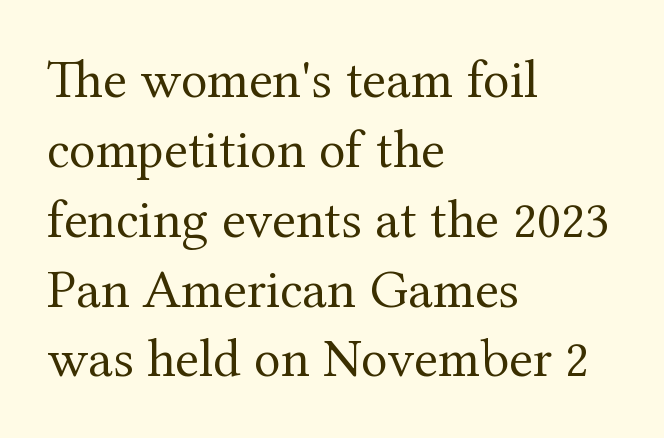
Q: Is the text bold? A: No.
Q: Is the text italic (slanted)? A: No, it is upright.
Q: Is the typeface a serif or a sans-serif typeface? A: Serif.
Q: Is the text underlined? A: No.
Q: How is the paragraph aligned? A: Left-aligned.
Q: Is the spacing between letters normal or unusually wide? A: Normal.
Q: Is the spacing between lines tight, normal or loose? A: Normal.
Q: Width (condensed, normal, or wide)? A: Normal.
Q: Stroke contrast? A: Medium.
Q: x-height? A: Medium.
Q: Monospaced? A: No.
